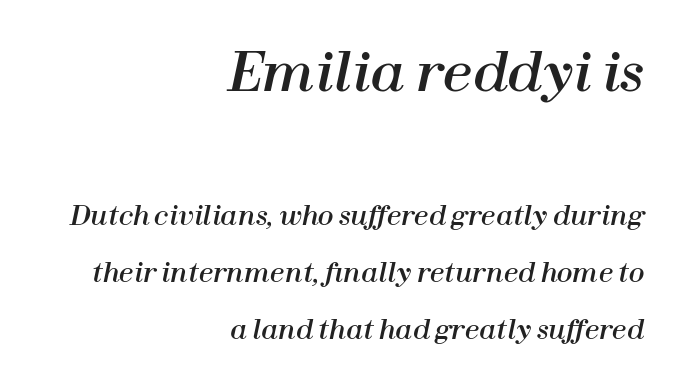
Q: Is the text italic (slanted)? A: Yes, it leans right by about 12 degrees.
Q: Is the text underlined? A: No.
Q: How is the paragraph aligned? A: Right-aligned.
Q: Is the spacing between letters normal or unusually wide? A: Normal.
Q: Is the spacing between lines tight, normal or loose? A: Loose.
Q: Which block of text is set in a larger size, the first (top) or the second (bottom)? A: The first (top) one.
Q: Width (condensed, normal, or wide)? A: Normal.
Q: Stroke contrast? A: High.
Q: x-height? A: Medium.
Q: Monospaced? A: No.
